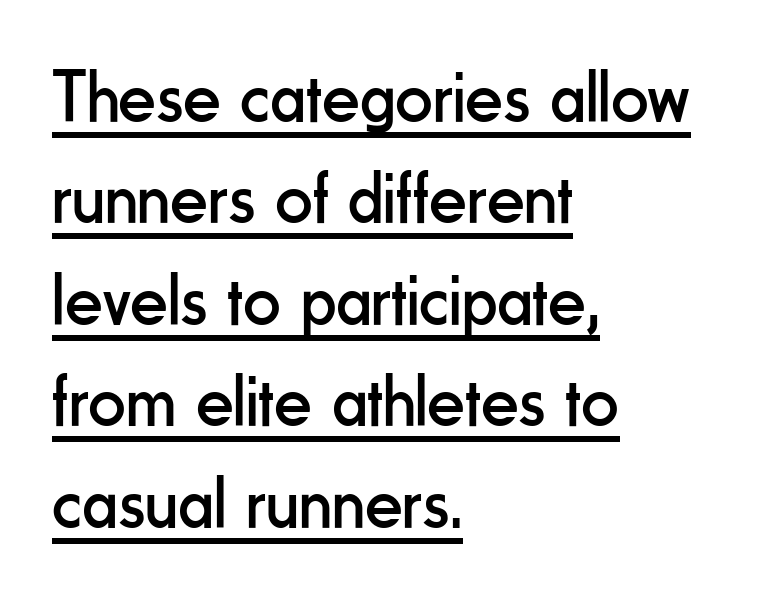
{"serif": "no", "italic": "no", "bold": "no", "weight": "regular", "width": "condensed", "stroke_contrast": "low", "x_height": "small", "monospaced": "no", "underline": "yes", "align": "left", "line_spacing": "normal", "line_spacing_ratio": 1.37, "letter_spacing": "normal", "letter_spacing_em": 0.0, "glyph_px": 74}
